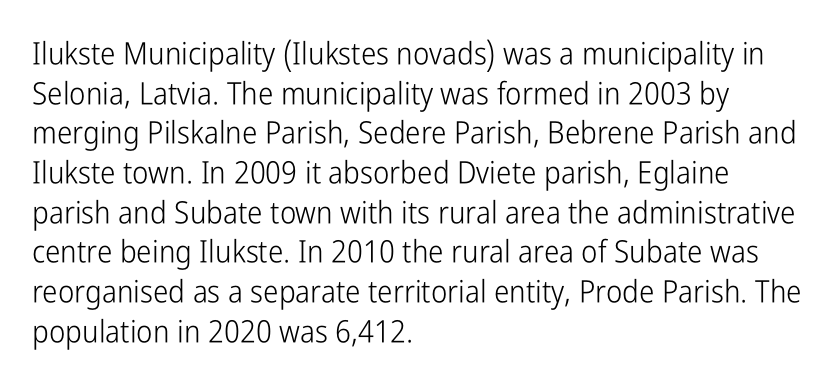
{"serif": "no", "italic": "no", "bold": "no", "weight": "light", "width": "condensed", "stroke_contrast": "low", "x_height": "medium", "monospaced": "no", "underline": "no", "align": "left", "line_spacing": "normal", "line_spacing_ratio": 1.28, "letter_spacing": "normal", "letter_spacing_em": 0.0, "glyph_px": 31}
